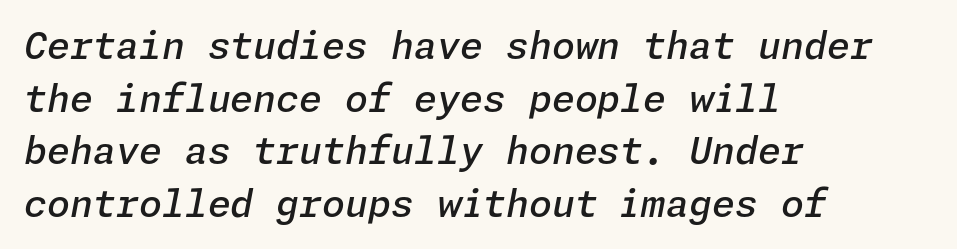
The image shows 37 px semibold type, italic (leaning right); set left-aligned, normal line spacing (1.42x), normal letter spacing, not underlined; low stroke contrast and a medium x-height.
